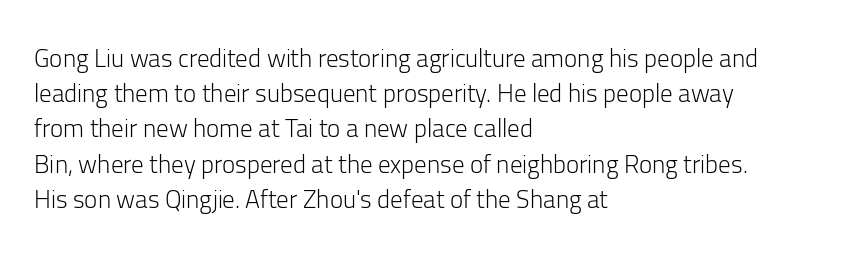
{"italic": "no", "bold": "no", "underline": "no", "align": "left", "line_spacing": "normal", "line_spacing_ratio": 1.41, "letter_spacing": "normal", "letter_spacing_em": 0.0, "glyph_px": 25}
